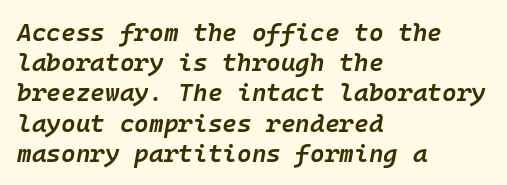
The image shows 25 px text type, italic (leaning right); set left-aligned, line spacing 1.21x, normal letter spacing, not underlined.
